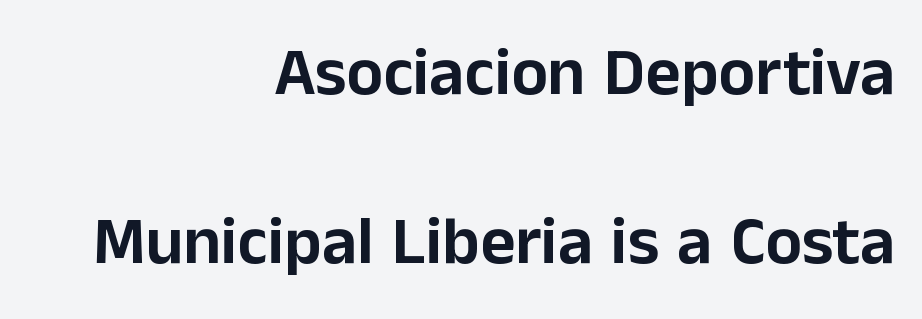
Between one letter and the next there's only the usual sliver of space. Quick note: not italic, upright. The foot of each line stays bare and open. Character widths vary here, with narrow letters taking less room than wide ones. The rendering shows plain stroke endings on the letterforms — a sans-serif design.
